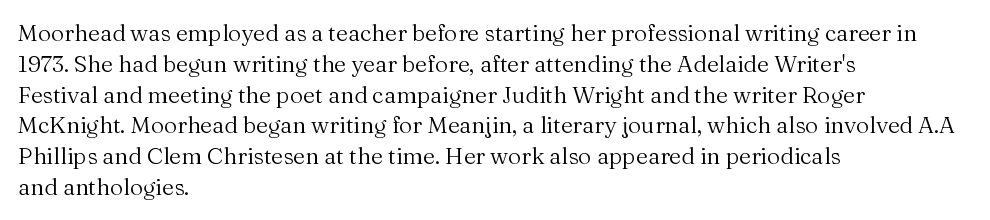
Q: Is the text bold? A: No.
Q: Is the text italic (slanted)? A: No, it is upright.
Q: Is the text underlined? A: No.
Q: How is the paragraph aligned? A: Left-aligned.
Q: Is the spacing between letters normal or unusually wide? A: Normal.
Q: Is the spacing between lines tight, normal or loose? A: Normal.
